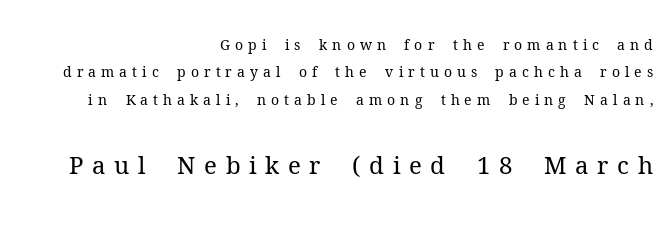
Q: Is the text bold? A: No.
Q: Is the text italic (slanted)? A: No, it is upright.
Q: Is the text underlined? A: No.
Q: How is the paragraph aligned? A: Right-aligned.
Q: Is the spacing between letters normal or unusually wide? A: Unusually wide.
Q: Is the spacing between lines tight, normal or loose? A: Loose.
Q: Which block of text is set in a larger size, the first (top) or the second (bottom)? A: The second (bottom) one.
